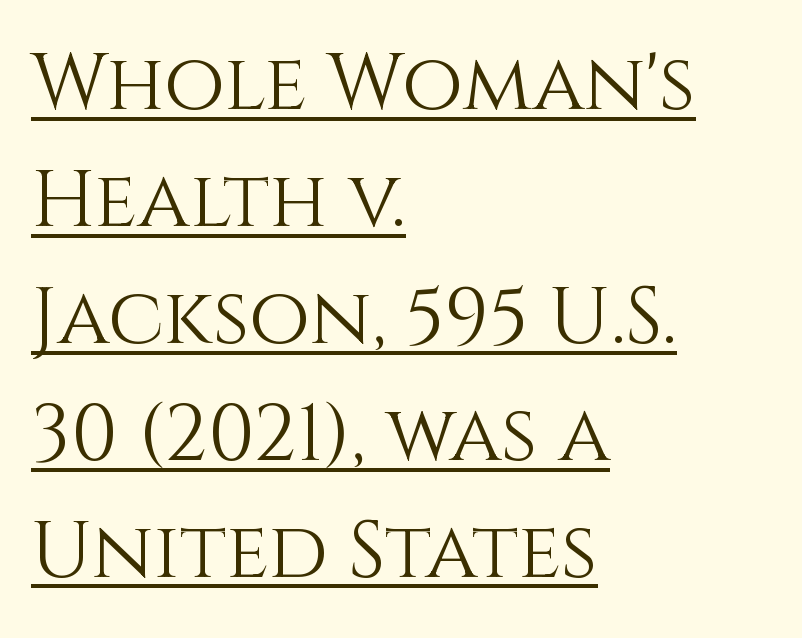
Q: Is the text bold? A: No.
Q: Is the text italic (slanted)? A: No, it is upright.
Q: Is the text underlined? A: Yes.
Q: How is the paragraph aligned? A: Left-aligned.
Q: Is the spacing between letters normal or unusually wide? A: Normal.
Q: Is the spacing between lines tight, normal or loose? A: Normal.
Q: Width (condensed, normal, or wide)? A: Normal.
Q: Stroke contrast? A: Medium.
Q: x-height? A: Large.
Q: Monospaced? A: No.
